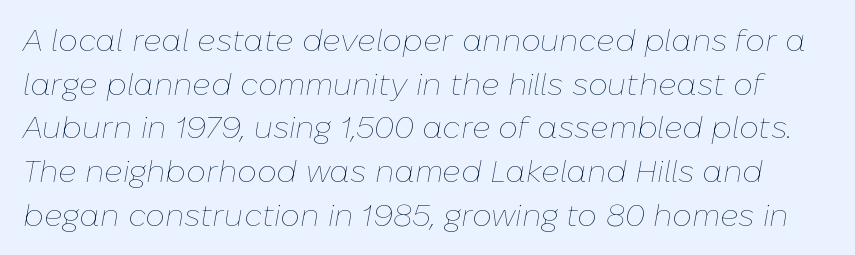
{"italic": "yes", "lean": "right", "slant_degrees": 10, "bold": "no", "weight": "thin", "width": "normal", "stroke_contrast": "low", "x_height": "medium", "monospaced": "no", "underline": "no", "line_spacing": "normal", "line_spacing_ratio": 1.41, "letter_spacing": "normal", "letter_spacing_em": 0.0, "glyph_px": 31}
